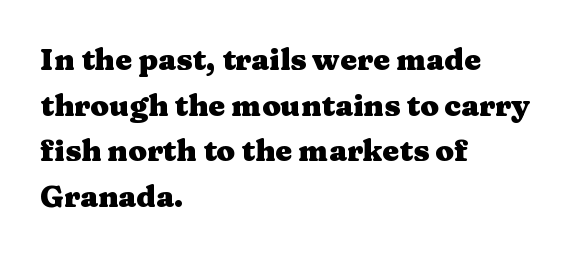
{"serif": "yes", "italic": "no", "bold": "yes", "weight": "heavy", "width": "wide", "stroke_contrast": "medium", "x_height": "medium", "monospaced": "no", "underline": "no", "align": "left", "line_spacing": "normal", "line_spacing_ratio": 1.52, "letter_spacing": "normal", "letter_spacing_em": 0.0, "glyph_px": 30}
